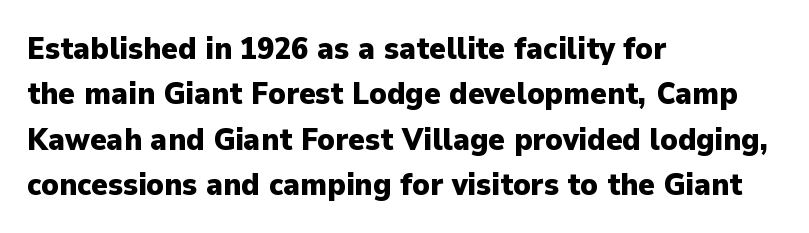
A typesetter would call this proportional, since set widths differ per character. Unlike a traditional serif, this face leaves its strokes unadorned. Look at the tracking — it's just the regular setting, nothing added. Underlining? Definitely not there.
